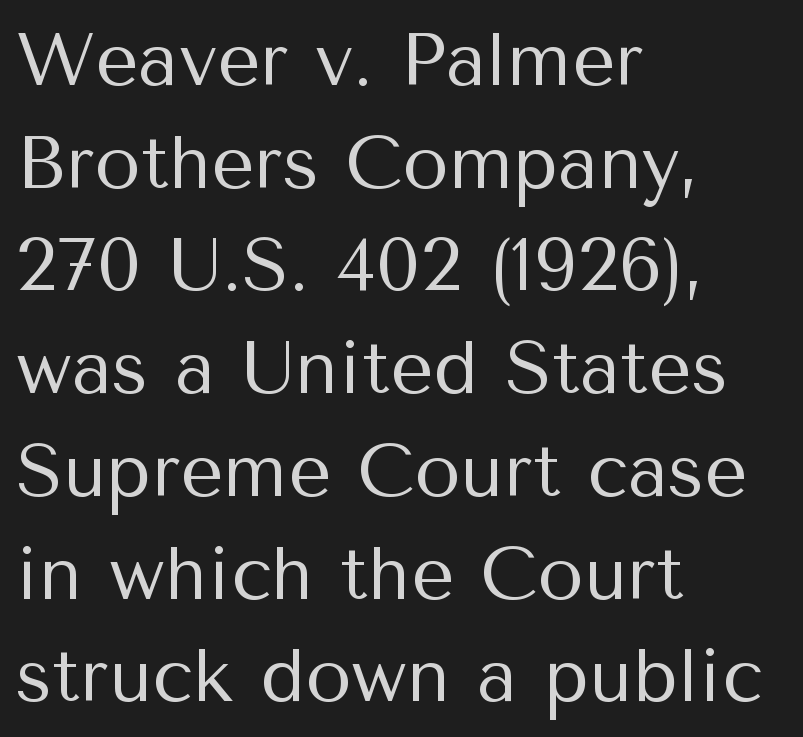
Weight class: somewhere from thin through regular. A normal amount of white space separates one row of letters from the next. No italicization has been applied; the sample stays upright. Words float on clear page, feet unadorned. Think of a printed novel: that variable character pitch is what you see here. Compared with a centered layout, this one pins lines to the left instead.
